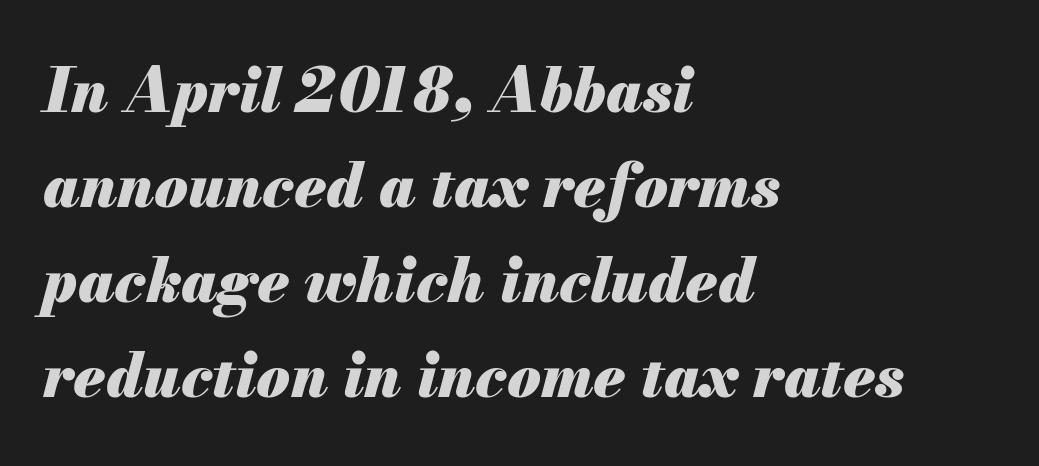
The face used here is proportionally spaced, like ordinary book or web type. Bold? Absolutely — the strokes are thick and heavy. Tracking here is standard; glyphs follow each other at the usual distance. The lines sit at an ordinary, default distance from one another. Anything drawn beneath the words? Only blank space.
